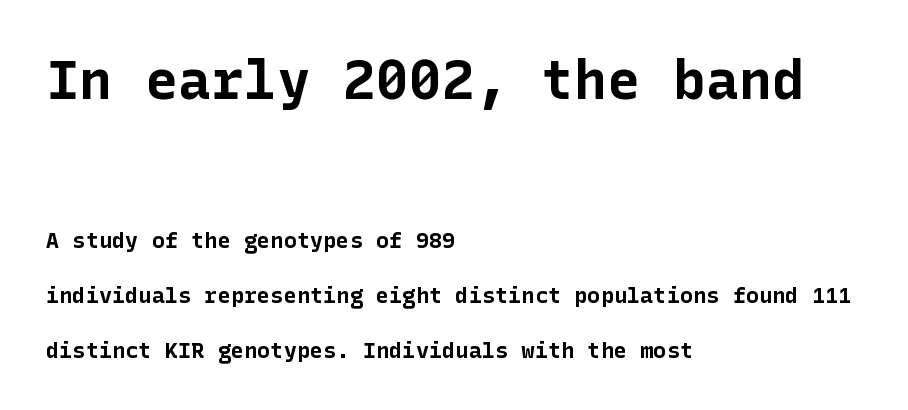
Q: Is the text bold? A: Yes.
Q: Is the text italic (slanted)? A: No, it is upright.
Q: Is the typeface a serif or a sans-serif typeface? A: Sans-serif.
Q: Is the text underlined? A: No.
Q: How is the paragraph aligned? A: Left-aligned.
Q: Is the spacing between letters normal or unusually wide? A: Normal.
Q: Is the spacing between lines tight, normal or loose? A: Loose.
Q: Which block of text is set in a larger size, the first (top) or the second (bottom)? A: The first (top) one.
Q: Width (condensed, normal, or wide)? A: Normal.
Q: Stroke contrast? A: Low.
Q: x-height? A: Medium.
